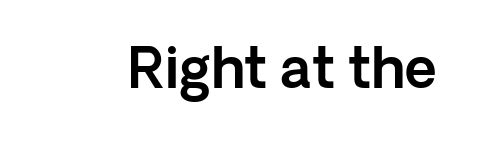
The image shows 55 px sans-serif type, upright; set normal letter spacing, not underlined; a medium x-height.
